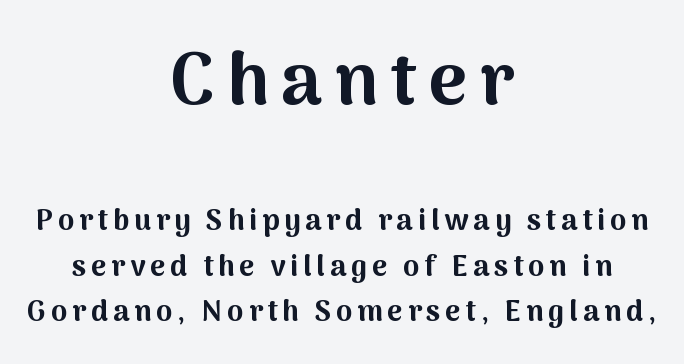
The image shows 73 px bold sans-serif type, upright; set centered, normal line spacing (1.57x), not underlined; the first (top) block is 2.52x larger; medium stroke contrast and a medium x-height.
